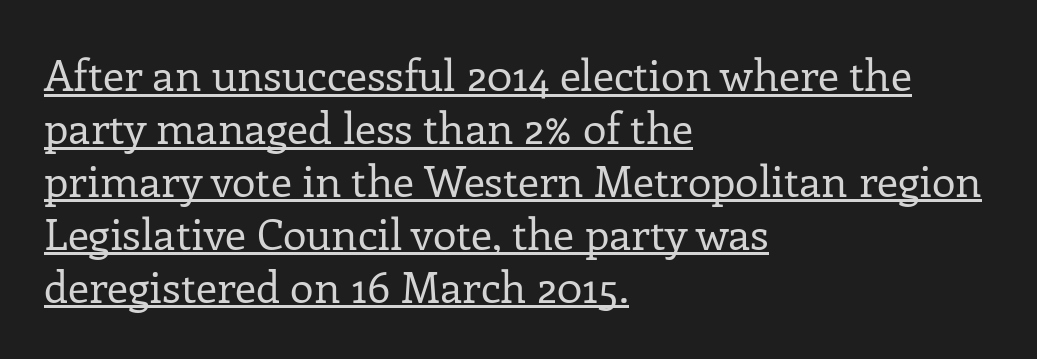
Q: Is the text bold? A: No.
Q: Is the text italic (slanted)? A: No, it is upright.
Q: Is the typeface a serif or a sans-serif typeface? A: Serif.
Q: Is the text underlined? A: Yes.
Q: How is the paragraph aligned? A: Left-aligned.
Q: Is the spacing between letters normal or unusually wide? A: Normal.
Q: Width (condensed, normal, or wide)? A: Normal.
Q: Stroke contrast? A: Low.
Q: x-height? A: Medium.
Q: Monospaced? A: No.
